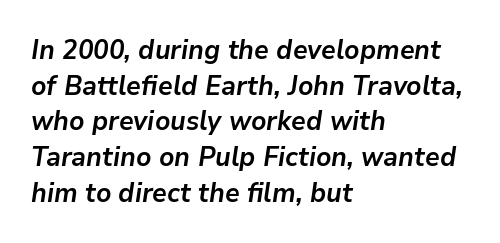
{"italic": "yes", "lean": "right", "slant_degrees": 9, "bold": "yes", "underline": "no", "align": "left", "line_spacing": "normal", "line_spacing_ratio": 1.32, "letter_spacing": "normal", "letter_spacing_em": 0.0, "glyph_px": 27}
